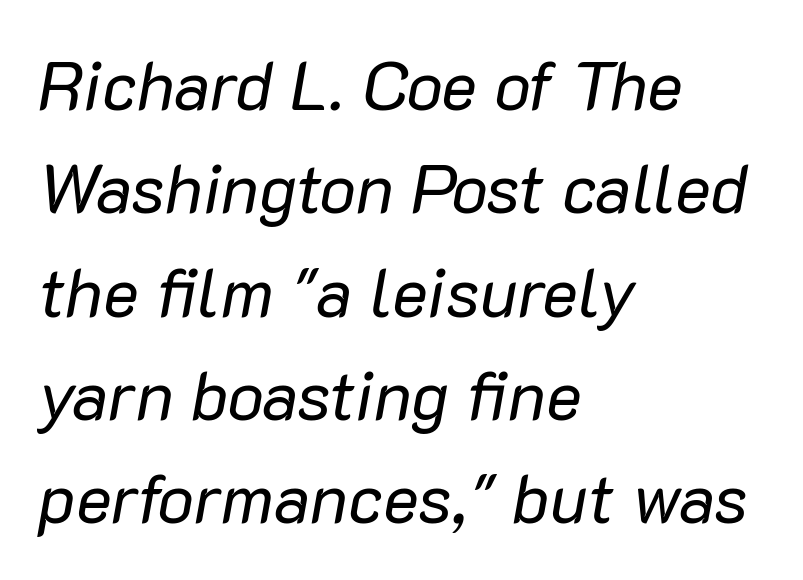
Honestly, the letter spacing is just normal — you wouldn't notice it. These lines sit exactly where default settings would place them. Emphasis-style slanted type is in use. Here the designer chose a conventional face with non-uniform glyph widths.
